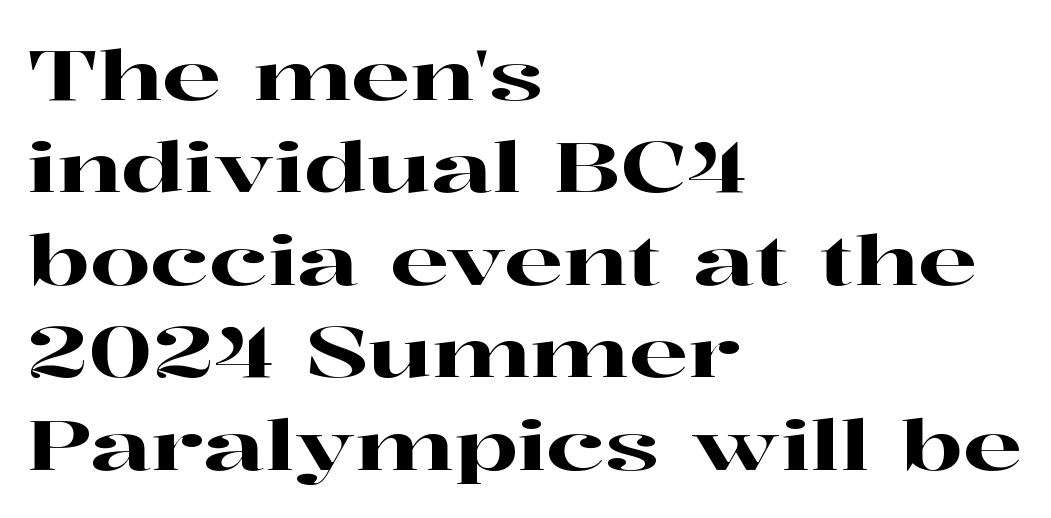
Q: Is the text italic (slanted)? A: No, it is upright.
Q: Is the typeface a serif or a sans-serif typeface? A: Serif.
Q: Is the text underlined? A: No.
Q: How is the paragraph aligned? A: Left-aligned.
Q: Is the spacing between letters normal or unusually wide? A: Normal.
Q: Is the spacing between lines tight, normal or loose? A: Normal.
Q: Width (condensed, normal, or wide)? A: Wide.
Q: Stroke contrast? A: High.
Q: x-height? A: Medium.
Q: Monospaced? A: No.
